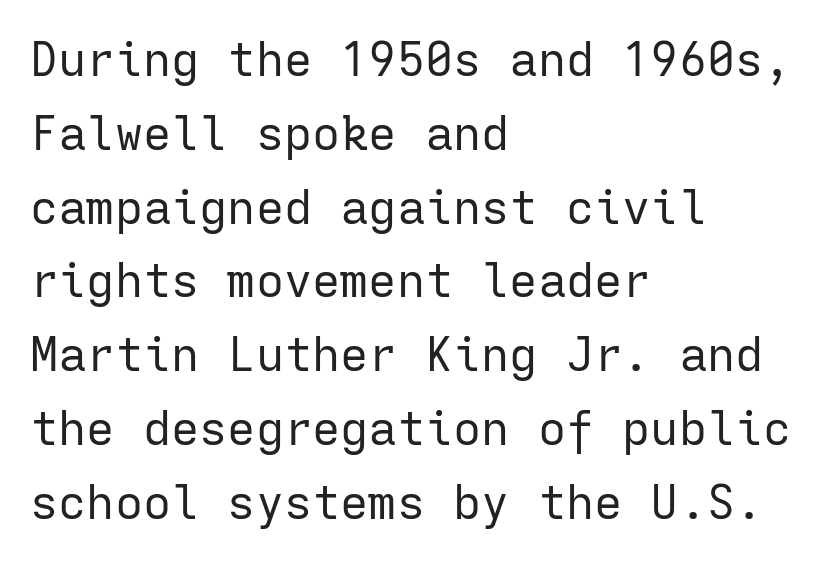
Are there feet on the stems? There aren't — it's a sans. Spacing between characters is what you'd get straight out of the box. Honestly, there is no underline to notice here at all. Think of a typewriter: that constant character pitch is what you see here. Line spacing here is normal. Notice how the passage keeps a crisp vertical edge on the left only.
